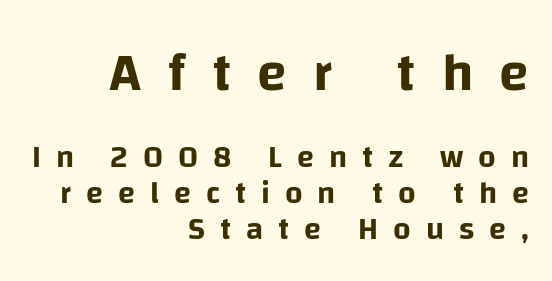
Compare the two chunks: the upper has the greater cap height. Are there feet on the stems? There aren't — it's a sans. Each new line begins almost immediately beneath the previous one. The letters are spread apart with noticeably loose tracking. Do the characters align in a grid? No, the font is proportional.
